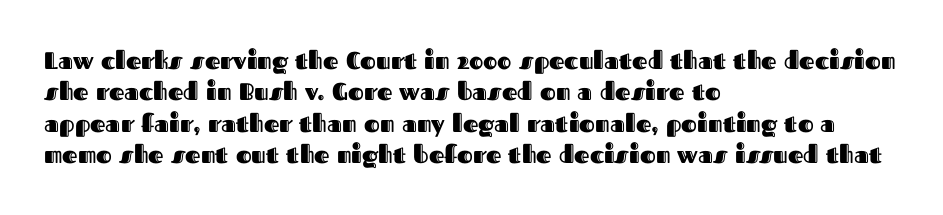
Q: Is the text italic (slanted)? A: No, it is upright.
Q: Is the text underlined? A: No.
Q: How is the paragraph aligned? A: Left-aligned.
Q: Is the spacing between letters normal or unusually wide? A: Normal.
Q: Is the spacing between lines tight, normal or loose? A: Normal.
